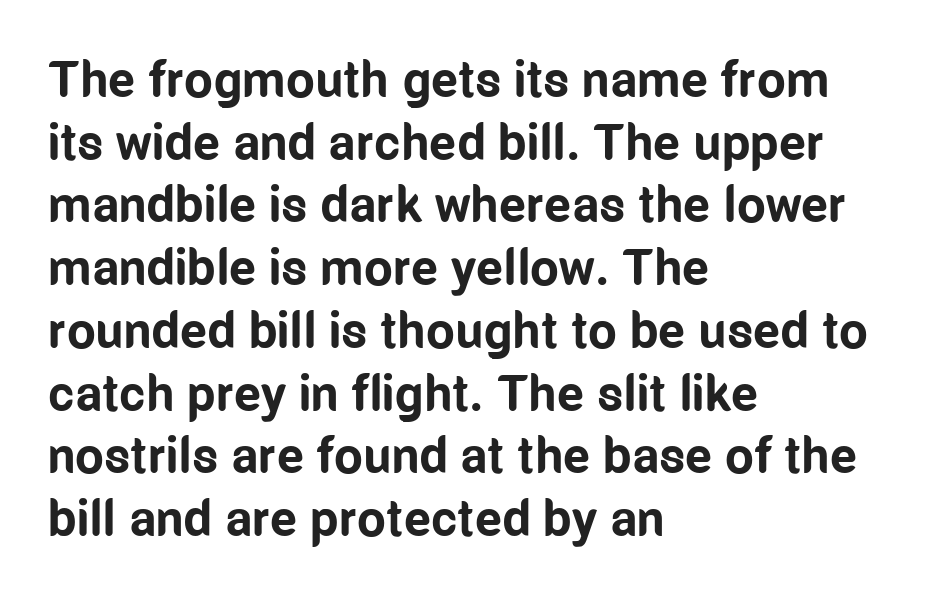
How are the letters spaced? Ordinarily, with no added tracking. Spacing verdict: proportional, widths tailored to each character. Layout note: lines flush left. Check where the strokes stop: nothing finishes them off — pure sans.
